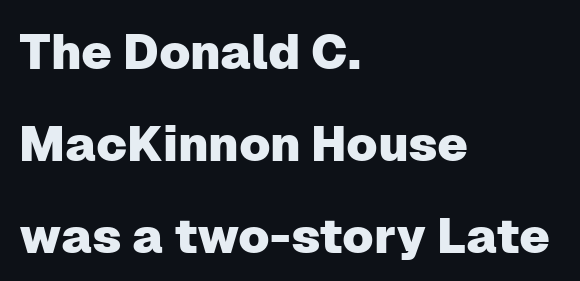
Q: Is the text italic (slanted)? A: No, it is upright.
Q: Is the typeface a serif or a sans-serif typeface? A: Sans-serif.
Q: Is the text underlined? A: No.
Q: How is the paragraph aligned? A: Left-aligned.
Q: Is the spacing between letters normal or unusually wide? A: Normal.
Q: Width (condensed, normal, or wide)? A: Normal.
Q: Stroke contrast? A: Low.
Q: x-height? A: Medium.
Q: Monospaced? A: No.
